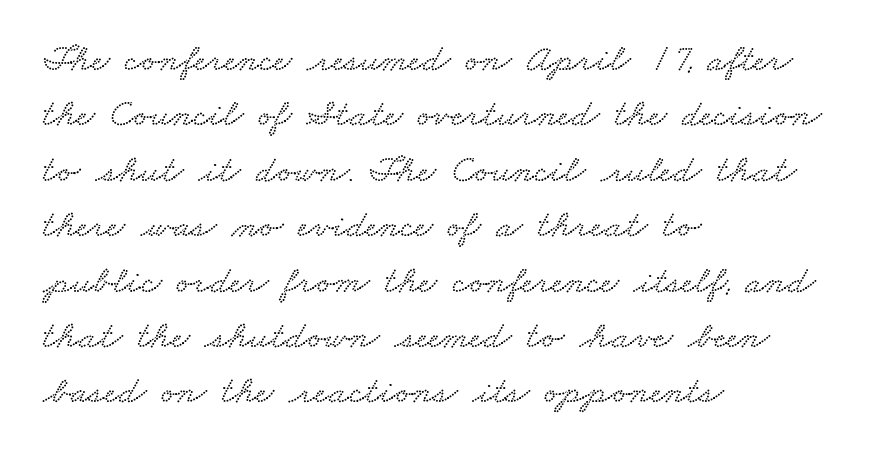
{"width": "wide", "stroke_contrast": "low", "x_height": "small", "monospaced": "no", "underline": "no", "align": "left", "line_spacing": "normal", "line_spacing_ratio": 1.42, "letter_spacing": "normal", "letter_spacing_em": 0.0, "glyph_px": 39}
